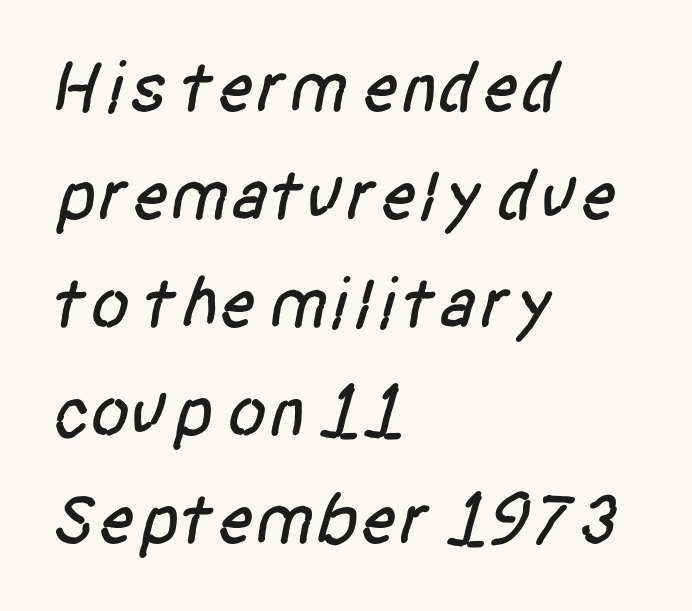
The rag falls on the right side of this text block. Varying glyph widths throughout — classic text-font behaviour. Successive baselines arrive at the customary interval. Words appear dense and cohesive because spacing is normal.
